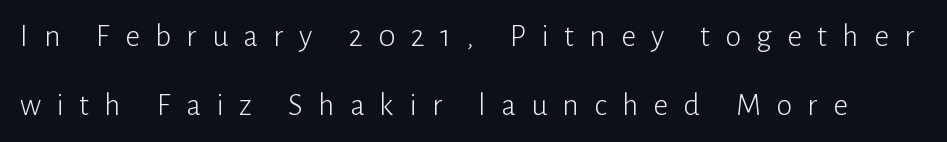
{"serif": "no", "italic": "no", "bold": "no", "weight": "light", "width": "normal", "stroke_contrast": "low", "x_height": "medium", "monospaced": "no", "underline": "no", "line_spacing": "loose", "line_spacing_ratio": 2.15, "letter_spacing": "wide", "letter_spacing_em": 0.48, "glyph_px": 32}
